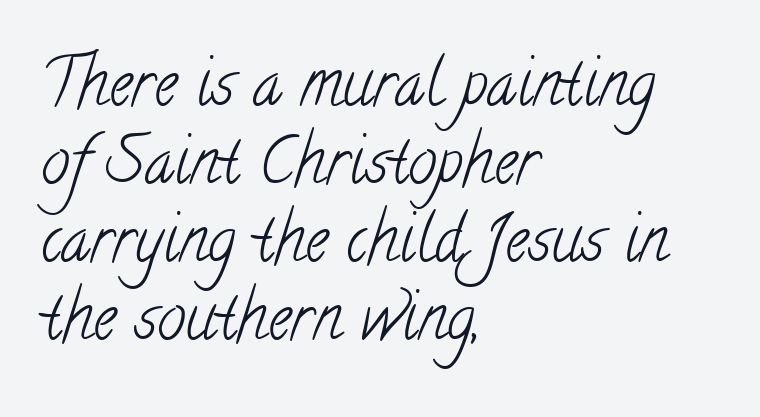
{"bold": "no", "weight": "light", "width": "condensed", "stroke_contrast": "low", "x_height": "small", "monospaced": "no", "underline": "no", "align": "left", "line_spacing_ratio": 1.22, "letter_spacing": "normal", "letter_spacing_em": 0.0, "glyph_px": 64}
